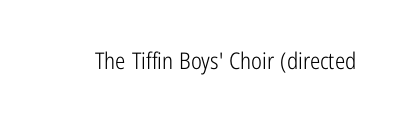
The type is set solid horizontally, with unmodified tracking. Words float on clear page, feet unadorned. A quiet, ordinary-to-light weight characterises the typeface. The type sits square on the baseline with zero lean.
